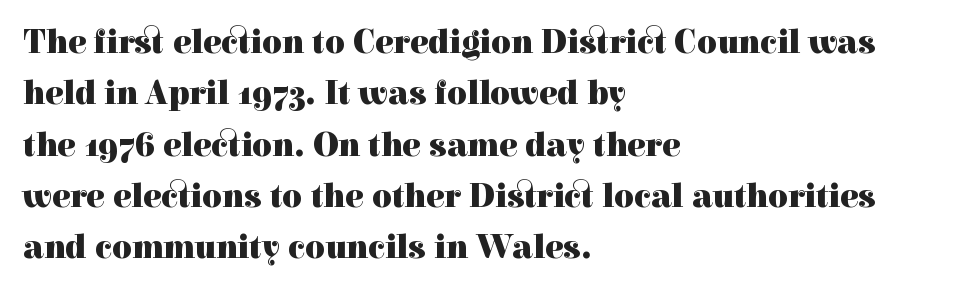
The image shows 34 px heavy serif type, upright; set left-aligned, normal line spacing (1.51x), normal letter spacing, not underlined; a medium x-height.
